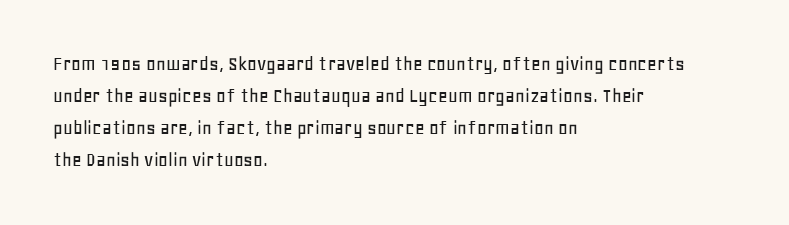
The image shows 21 px text type, upright; set left-aligned, normal line spacing (1.53x), normal letter spacing, not underlined.
